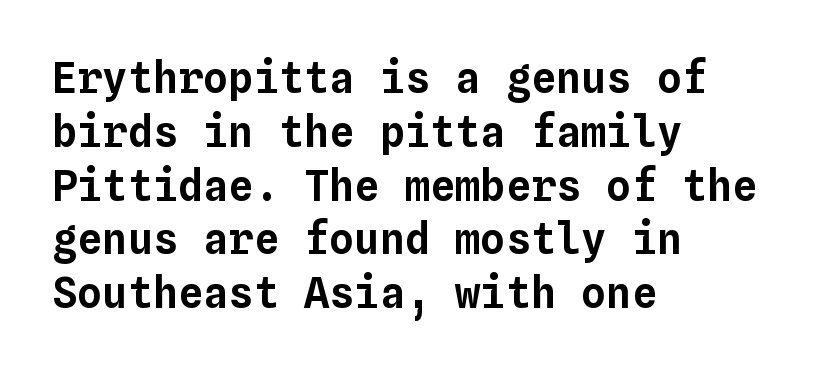
Q: Is the text italic (slanted)? A: No, it is upright.
Q: Is the text underlined? A: No.
Q: How is the paragraph aligned? A: Left-aligned.
Q: Is the spacing between letters normal or unusually wide? A: Normal.
Q: Is the spacing between lines tight, normal or loose? A: Normal.
Q: Width (condensed, normal, or wide)? A: Normal.
Q: Stroke contrast? A: Low.
Q: x-height? A: Medium.
Q: Monospaced? A: Yes.
